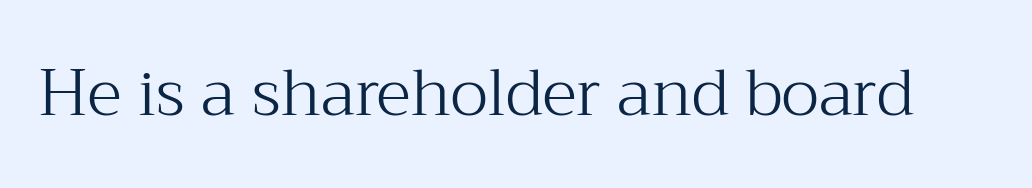
Q: Is the text bold? A: No.
Q: Is the text italic (slanted)? A: No, it is upright.
Q: Is the typeface a serif or a sans-serif typeface? A: Serif.
Q: Is the text underlined? A: No.
Q: Is the spacing between letters normal or unusually wide? A: Normal.
Q: Width (condensed, normal, or wide)? A: Normal.
Q: Stroke contrast? A: Medium.
Q: x-height? A: Medium.
Q: Monospaced? A: No.
